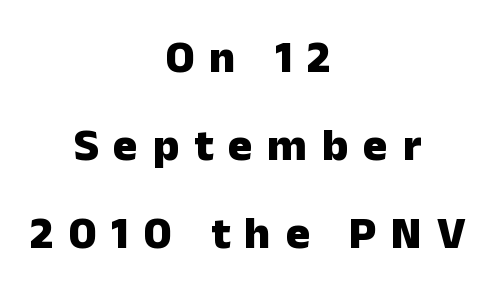
If you drew a line through each stem, it would be perfectly vertical. Anything drawn beneath the words? Only blank space. This sample has the flowing, uneven cadence of proportional lettering. The letters are spread apart with noticeably loose tracking.
